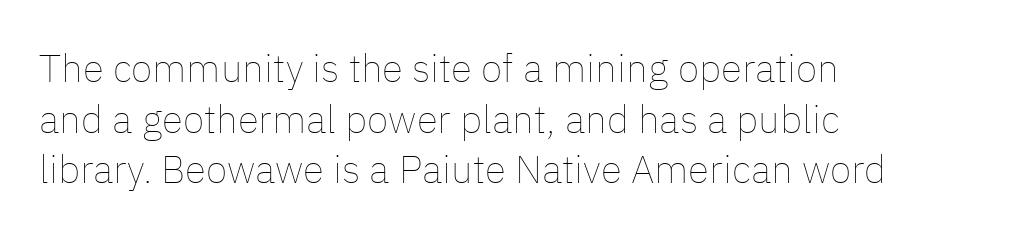
The image shows 39 px thin type, upright; set left-aligned, normal line spacing (1.3x), normal letter spacing, not underlined; low stroke contrast and a medium x-height.
